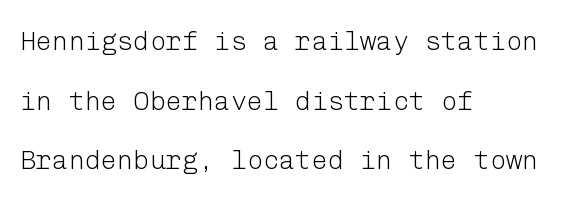
Q: Is the text bold? A: No.
Q: Is the text italic (slanted)? A: No, it is upright.
Q: Is the text underlined? A: No.
Q: How is the paragraph aligned? A: Left-aligned.
Q: Is the spacing between letters normal or unusually wide? A: Normal.
Q: Is the spacing between lines tight, normal or loose? A: Loose.
